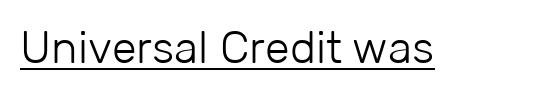
In terms of letterform style, serifs are entirely absent. Here the designer chose a conventional face with non-uniform glyph widths. Compared with a typical body face, this is equally light or lighter still. Students, note that the glyphs here touch the page at normal intervals. Style check: upright.
